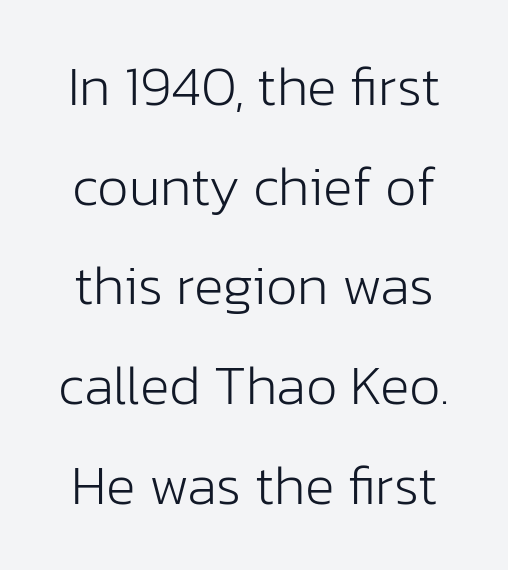
Q: Is the text bold? A: No.
Q: Is the text italic (slanted)? A: No, it is upright.
Q: Is the typeface a serif or a sans-serif typeface? A: Sans-serif.
Q: Is the text underlined? A: No.
Q: Is the spacing between letters normal or unusually wide? A: Normal.
Q: Width (condensed, normal, or wide)? A: Normal.
Q: Stroke contrast? A: Low.
Q: x-height? A: Medium.
Q: Monospaced? A: No.
